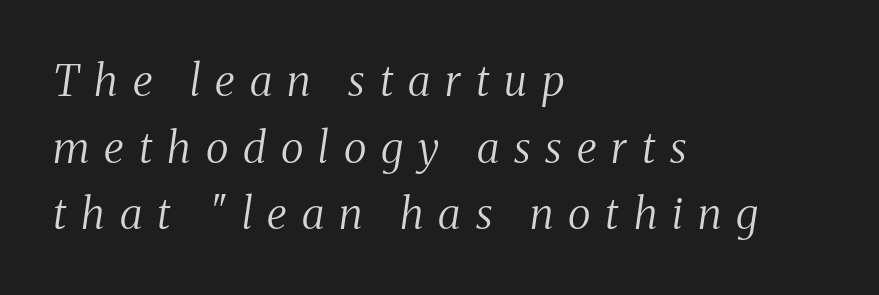
Q: Is the text bold? A: No.
Q: Is the text italic (slanted)? A: Yes, it leans right by about 8 degrees.
Q: Is the typeface a serif or a sans-serif typeface? A: Serif.
Q: Is the text underlined? A: No.
Q: How is the paragraph aligned? A: Left-aligned.
Q: Is the spacing between letters normal or unusually wide? A: Unusually wide.
Q: Is the spacing between lines tight, normal or loose? A: Normal.
Q: Width (condensed, normal, or wide)? A: Condensed.
Q: Stroke contrast? A: Medium.
Q: x-height? A: Medium.
Q: Monospaced? A: No.
